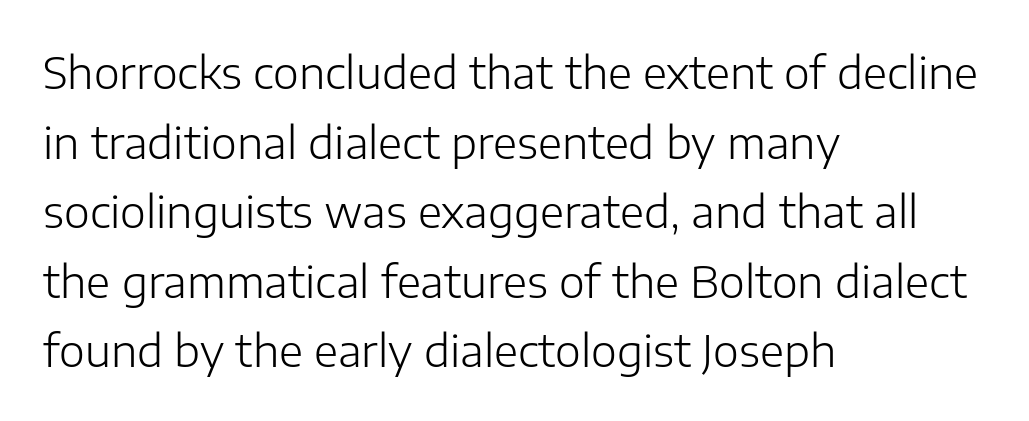
{"serif": "no", "italic": "no", "bold": "no", "weight": "light", "width": "normal", "stroke_contrast": "low", "x_height": "medium", "monospaced": "no", "underline": "no", "align": "left", "line_spacing": "normal", "line_spacing_ratio": 1.58, "letter_spacing": "normal", "letter_spacing_em": 0.0, "glyph_px": 44}
